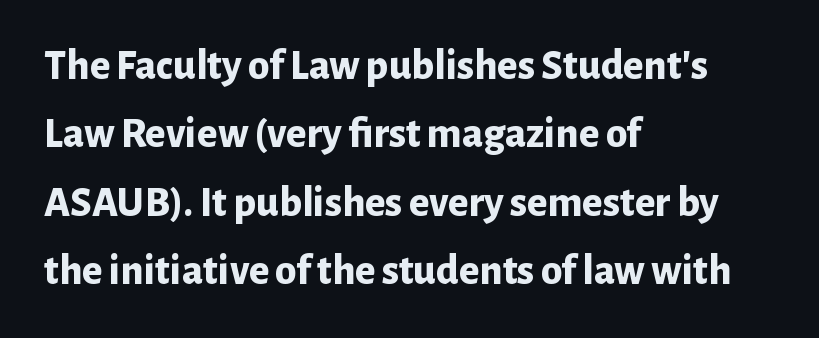
Q: Is the text bold? A: Yes.
Q: Is the text italic (slanted)? A: No, it is upright.
Q: Is the typeface a serif or a sans-serif typeface? A: Sans-serif.
Q: Is the text underlined? A: No.
Q: How is the paragraph aligned? A: Left-aligned.
Q: Is the spacing between letters normal or unusually wide? A: Normal.
Q: Is the spacing between lines tight, normal or loose? A: Normal.
Q: Width (condensed, normal, or wide)? A: Normal.
Q: Stroke contrast? A: Low.
Q: x-height? A: Medium.
Q: Monospaced? A: No.
